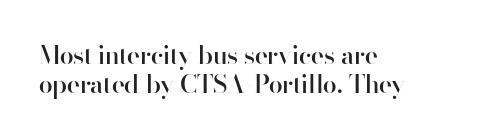
Students, note that the glyphs here touch the page at normal intervals. The rag falls on the right side of this text block. Decoration check: the copy has no underline. The letters stand upright; this is a roman face. Typographic density is moderately raised because the face is semibold.
